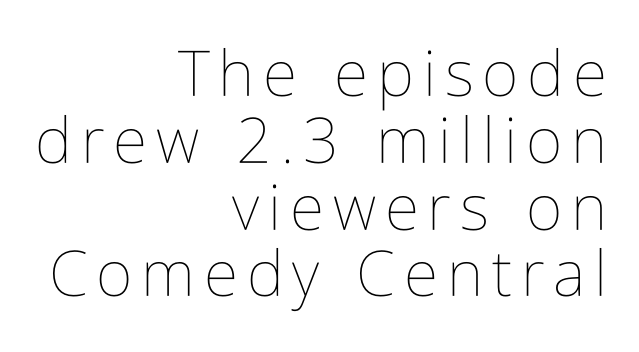
The image shows 63 px thin, condensed type, upright; set right-aligned, tight line spacing (1.06x), not underlined; low stroke contrast and a medium x-height.
